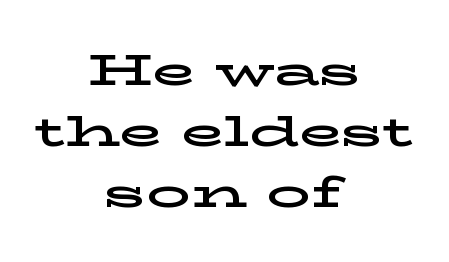
Q: Is the text italic (slanted)? A: No, it is upright.
Q: Is the typeface a serif or a sans-serif typeface? A: Serif.
Q: Is the text underlined? A: No.
Q: How is the paragraph aligned? A: Centered.
Q: Is the spacing between letters normal or unusually wide? A: Normal.
Q: Is the spacing between lines tight, normal or loose? A: Normal.
Q: Width (condensed, normal, or wide)? A: Wide.
Q: Stroke contrast? A: Low.
Q: x-height? A: Medium.
Q: Monospaced? A: No.
